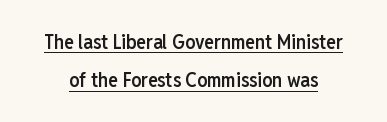
{"italic": "no", "bold": "semi", "underline": "yes", "line_spacing": "loose", "line_spacing_ratio": 1.92, "letter_spacing": "normal", "letter_spacing_em": 0.0, "glyph_px": 20}
